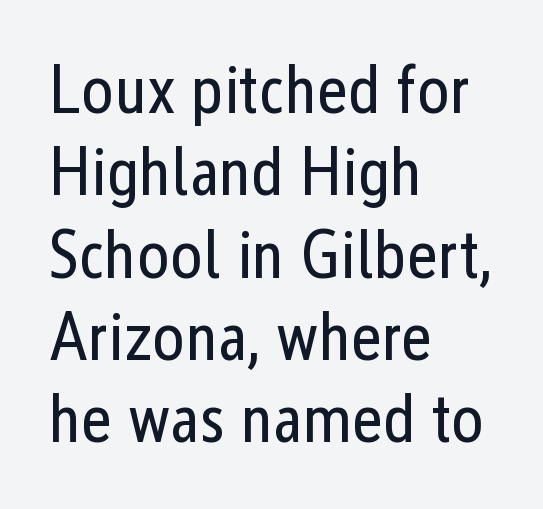
{"serif": "no", "italic": "no", "bold": "no", "weight": "regular", "width": "condensed", "stroke_contrast": "low", "x_height": "medium", "monospaced": "no", "underline": "no", "align": "left", "line_spacing_ratio": 1.21, "letter_spacing": "normal", "letter_spacing_em": 0.0, "glyph_px": 68}
